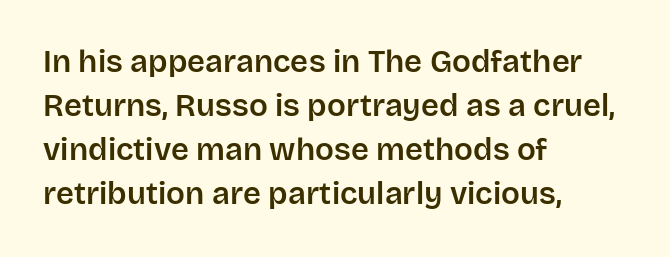
Q: Is the text italic (slanted)? A: No, it is upright.
Q: Is the typeface a serif or a sans-serif typeface? A: Sans-serif.
Q: Is the text underlined? A: No.
Q: How is the paragraph aligned? A: Left-aligned.
Q: Is the spacing between letters normal or unusually wide? A: Normal.
Q: Is the spacing between lines tight, normal or loose? A: Normal.
Q: Width (condensed, normal, or wide)? A: Normal.
Q: Stroke contrast? A: Low.
Q: x-height? A: Large.
Q: Monospaced? A: No.
